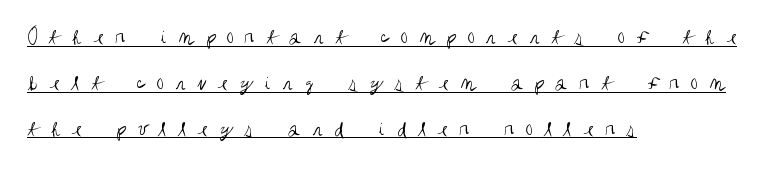
Q: Is the text bold? A: No.
Q: Is the text underlined? A: Yes.
Q: How is the paragraph aligned? A: Left-aligned.
Q: Is the spacing between letters normal or unusually wide? A: Unusually wide.
Q: Is the spacing between lines tight, normal or loose? A: Loose.
